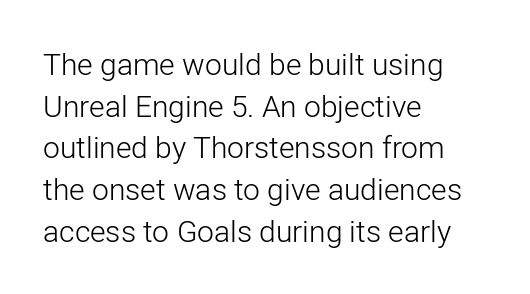
Q: Is the text bold? A: No.
Q: Is the text italic (slanted)? A: No, it is upright.
Q: Is the typeface a serif or a sans-serif typeface? A: Sans-serif.
Q: Is the text underlined? A: No.
Q: How is the paragraph aligned? A: Left-aligned.
Q: Is the spacing between letters normal or unusually wide? A: Normal.
Q: Is the spacing between lines tight, normal or loose? A: Normal.
Q: Width (condensed, normal, or wide)? A: Normal.
Q: Stroke contrast? A: Low.
Q: x-height? A: Medium.
Q: Monospaced? A: No.
